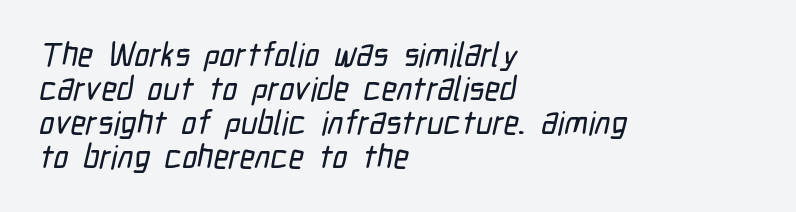
The image shows 33 px condensed sans-serif type; set left-aligned, tight line spacing (1.03x), normal letter spacing, not underlined; low stroke contrast and a medium x-height.
